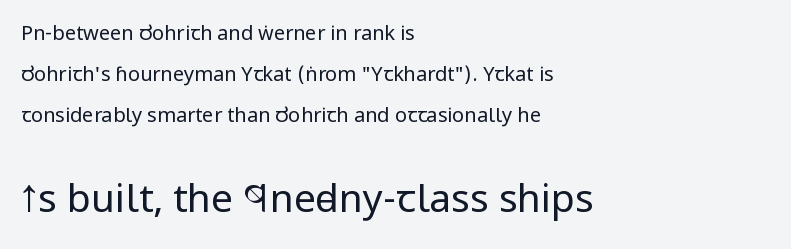
Q: Is the text bold? A: No.
Q: Is the text italic (slanted)? A: No, it is upright.
Q: Is the typeface a serif or a sans-serif typeface? A: Sans-serif.
Q: Is the text underlined? A: No.
Q: How is the paragraph aligned? A: Left-aligned.
Q: Is the spacing between letters normal or unusually wide? A: Normal.
Q: Is the spacing between lines tight, normal or loose? A: Loose.
Q: Which block of text is set in a larger size, the first (top) or the second (bottom)? A: The second (bottom) one.
Q: Width (condensed, normal, or wide)? A: Condensed.
Q: Stroke contrast? A: Low.
Q: x-height? A: Large.
Q: Monospaced? A: No.
